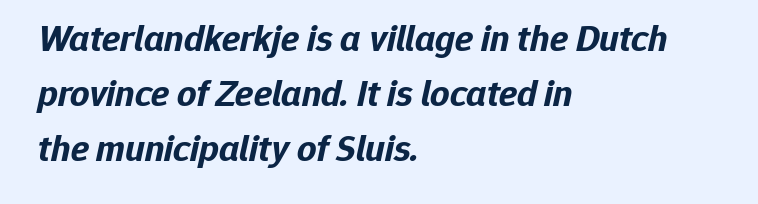
Compared with an ordinary text face, these strokes are far heavier — a full bold. The string is rendered with underlining switched off. Honestly, the letter spacing is just normal — you wouldn't notice it. The text carries the slant typical of an italic or oblique font.
